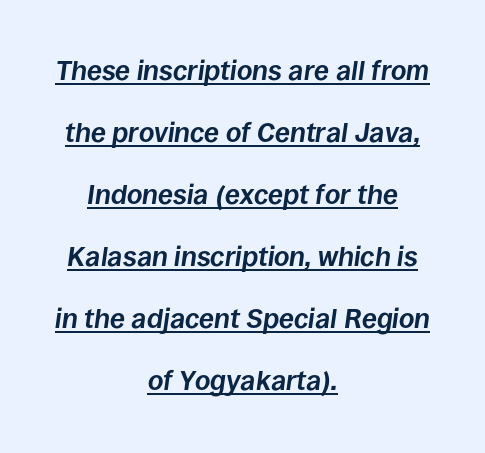
Underlined type. No extra tracking has been applied to these lines. The rendering uses a bold face; every stroke is thick and dark. The passage shown leans; its letterforms are oblique. Caption: multi-line text, centered on the measure.
